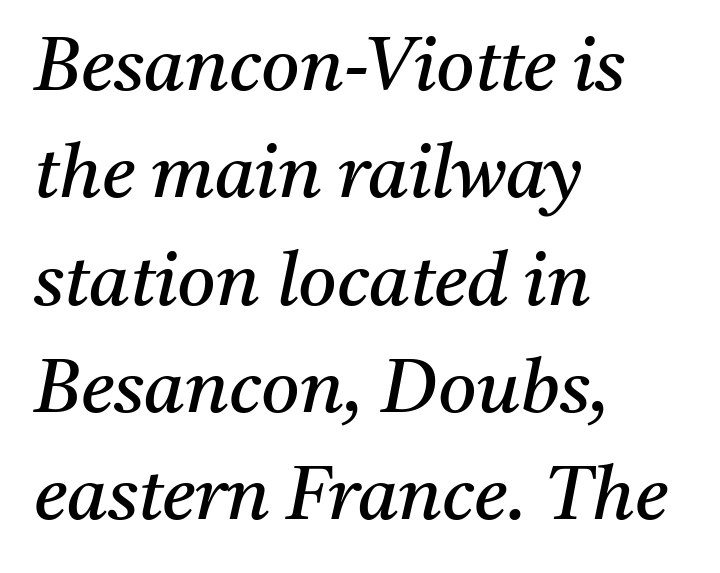
Q: Is the text bold? A: No.
Q: Is the text italic (slanted)? A: Yes, it leans right by about 11 degrees.
Q: Is the typeface a serif or a sans-serif typeface? A: Serif.
Q: Is the text underlined? A: No.
Q: How is the paragraph aligned? A: Left-aligned.
Q: Is the spacing between letters normal or unusually wide? A: Normal.
Q: Is the spacing between lines tight, normal or loose? A: Normal.
Q: Width (condensed, normal, or wide)? A: Normal.
Q: Stroke contrast? A: Medium.
Q: x-height? A: Medium.
Q: Monospaced? A: No.
